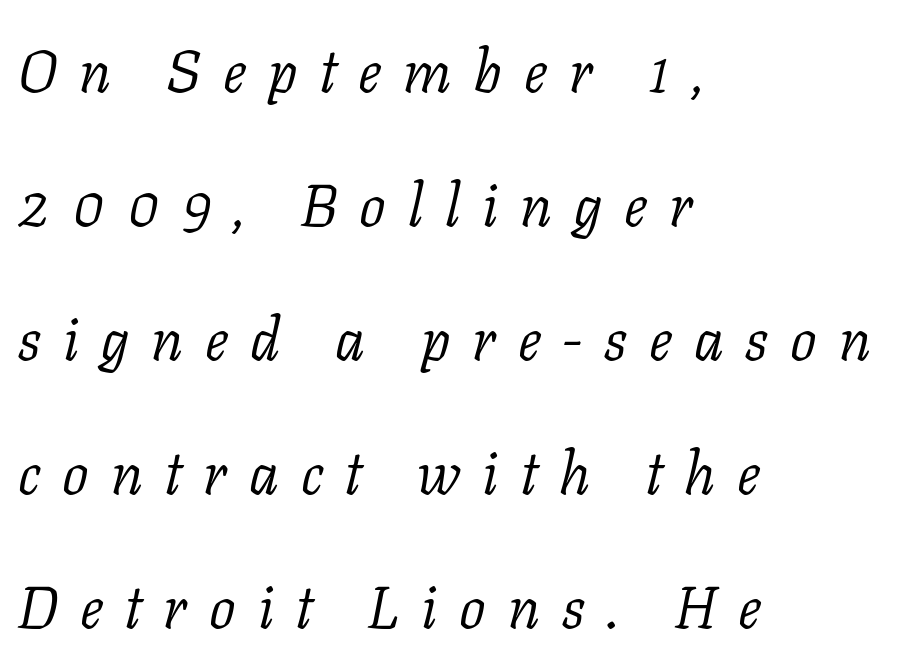
{"serif": "yes", "italic": "yes", "lean": "right", "slant_degrees": 11, "bold": "no", "weight": "light", "width": "normal", "stroke_contrast": "low", "x_height": "medium", "monospaced": "no", "underline": "no", "align": "left", "line_spacing": "loose", "line_spacing_ratio": 2.27, "letter_spacing": "wide", "letter_spacing_em": 0.37, "glyph_px": 59}
